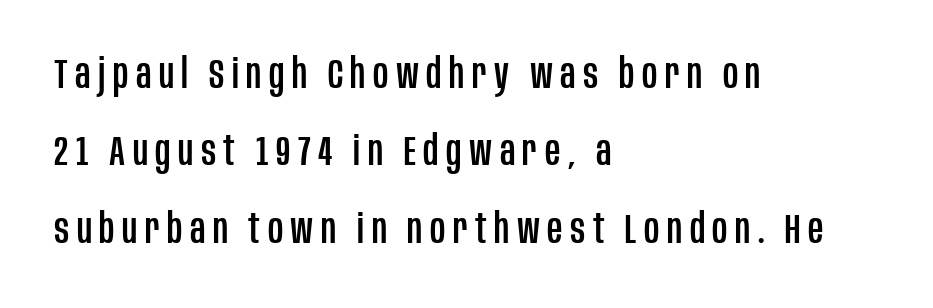
{"serif": "no", "italic": "no", "width": "condensed", "stroke_contrast": "low", "x_height": "large", "monospaced": "no", "underline": "no", "align": "left", "line_spacing_ratio": 1.84, "glyph_px": 42}
